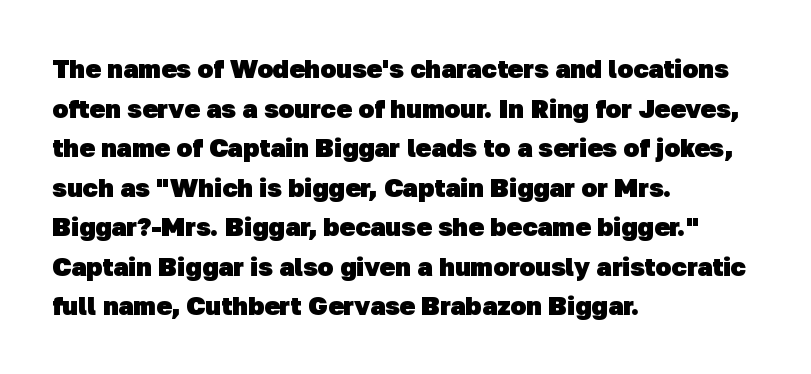
The image shows 26 px bold type; set left-aligned, normal line spacing (1.52x), normal letter spacing, not underlined.
